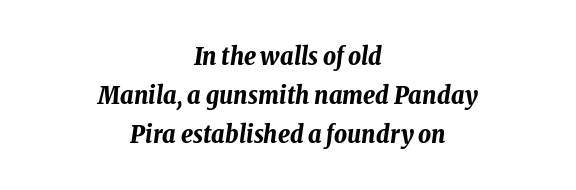
The image shows 25 px bold type, italic (leaning right); set centered, normal line spacing (1.56x), normal letter spacing, not underlined.
